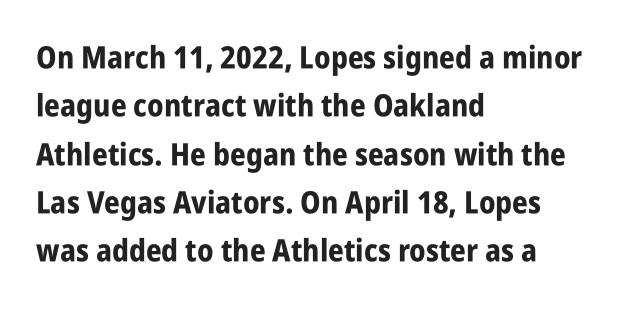
{"serif": "no", "italic": "no", "bold": "yes", "weight": "bold", "width": "condensed", "stroke_contrast": "low", "x_height": "large", "monospaced": "no", "underline": "no", "align": "left", "line_spacing": "normal", "line_spacing_ratio": 1.56, "letter_spacing": "normal", "letter_spacing_em": 0.0, "glyph_px": 31}
